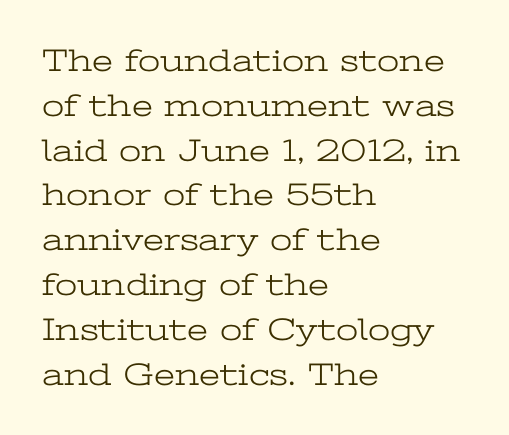
The image shows 32 px light, wide serif type, upright; set left-aligned, normal line spacing (1.4x), normal letter spacing, not underlined; low stroke contrast and a medium x-height.
